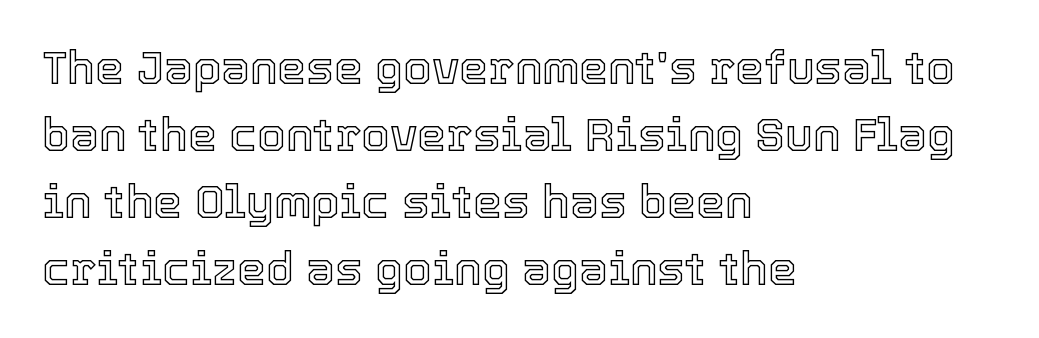
Q: Is the text italic (slanted)? A: No, it is upright.
Q: Is the text underlined? A: No.
Q: How is the paragraph aligned? A: Left-aligned.
Q: Is the spacing between letters normal or unusually wide? A: Normal.
Q: Is the spacing between lines tight, normal or loose? A: Normal.
Q: Width (condensed, normal, or wide)? A: Normal.
Q: x-height? A: Medium.
Q: Monospaced? A: No.
